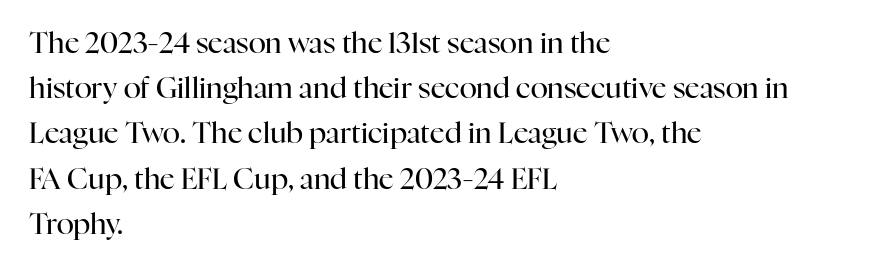
Stroke thickness stays within the range of a standard reading face or lighter. Inter-character spacing is left at the font's built-in metrics. Think of a printed novel: that variable character pitch is what you see here. Reading down the column, the eye jumps a familiar distance to each next line. If you drew a line through each stem, it would be perfectly vertical.
